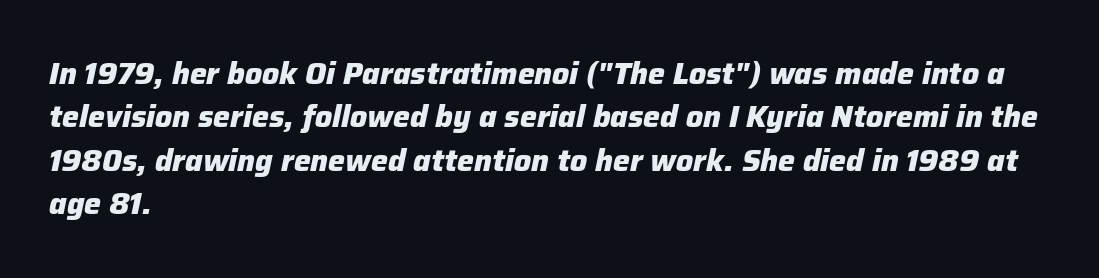
How heavy is the stroke? Heavy — this is a bold. Leading: standard. No extra tracking has been applied to these lines. The specimen reads as italic at a glance.
